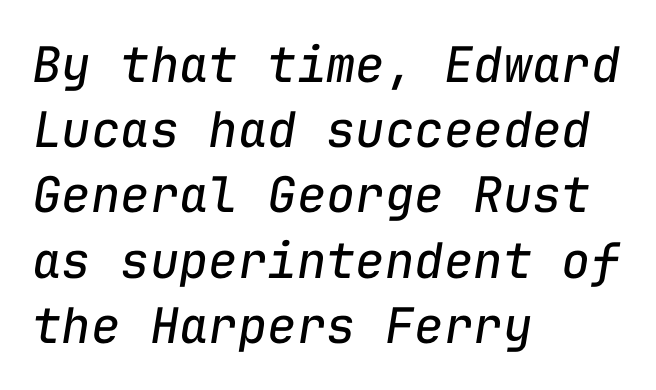
Q: Is the text bold? A: No.
Q: Is the text italic (slanted)? A: Yes, it leans right by about 9 degrees.
Q: Is the text underlined? A: No.
Q: How is the paragraph aligned? A: Left-aligned.
Q: Is the spacing between letters normal or unusually wide? A: Normal.
Q: Is the spacing between lines tight, normal or loose? A: Normal.
Q: Width (condensed, normal, or wide)? A: Normal.
Q: Stroke contrast? A: Low.
Q: x-height? A: Medium.
Q: Monospaced? A: Yes.
